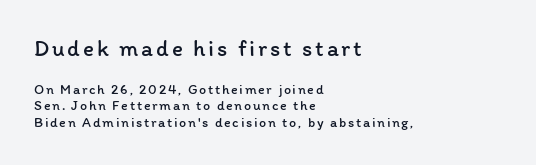
The emphasis by scale lands on block number one, above. In terms of posture, this sample is upright. Think standard paragraph weight, or any step lighter than that. Layout note: lines flush left. Underlining? Definitely not there.
